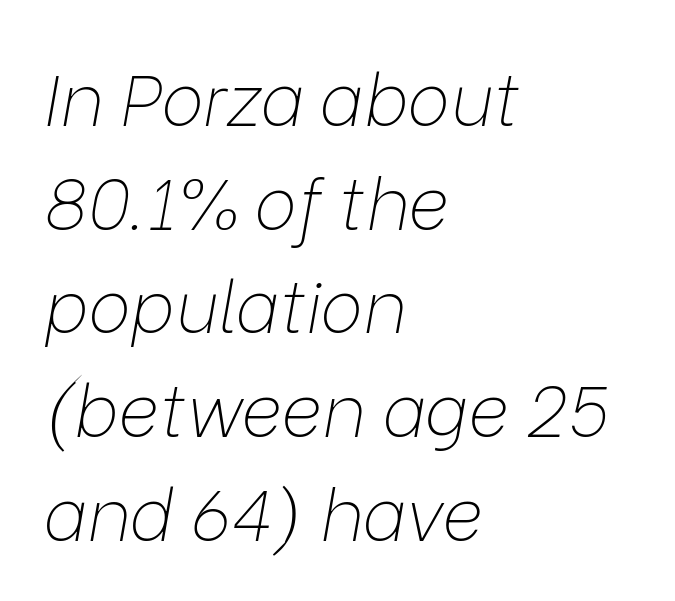
The image shows 71 px thin type, italic (leaning right); set left-aligned, normal line spacing (1.46x), normal letter spacing, not underlined; low stroke contrast and a medium x-height.
